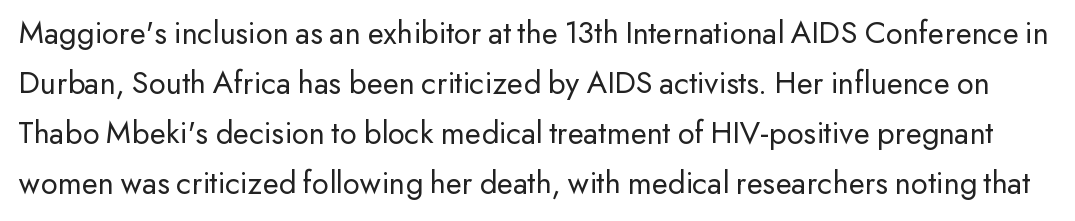
{"serif": "no", "italic": "no", "bold": "no", "weight": "regular", "width": "normal", "stroke_contrast": "low", "x_height": "small", "monospaced": "no", "underline": "no", "line_spacing": "normal", "line_spacing_ratio": 1.52, "letter_spacing": "normal", "letter_spacing_em": 0.0, "glyph_px": 33}
